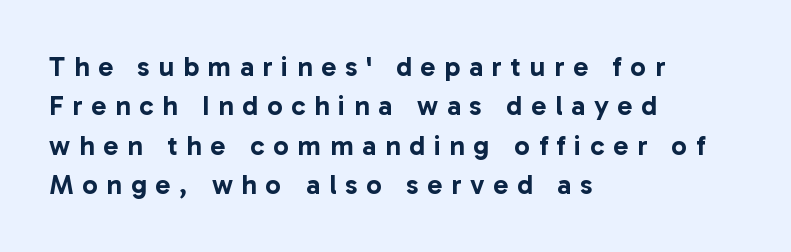
The image shows 28 px sans-serif type, upright; set left-aligned, normal line spacing (1.41x), unusually wide letter spacing (+0.31 em), not underlined; low stroke contrast and a medium x-height.
